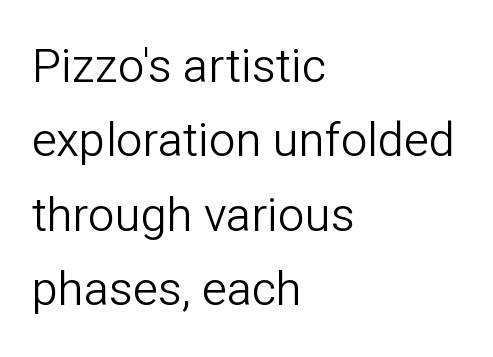
The image shows 47 px light sans-serif type, upright; set left-aligned, normal line spacing (1.58x), normal letter spacing, not underlined; low stroke contrast and a medium x-height.
